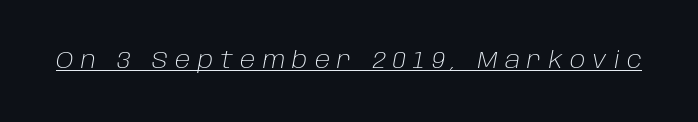
The image shows 24 px text type, italic (leaning right); set unusually wide letter spacing (+0.3 em), underlined.
